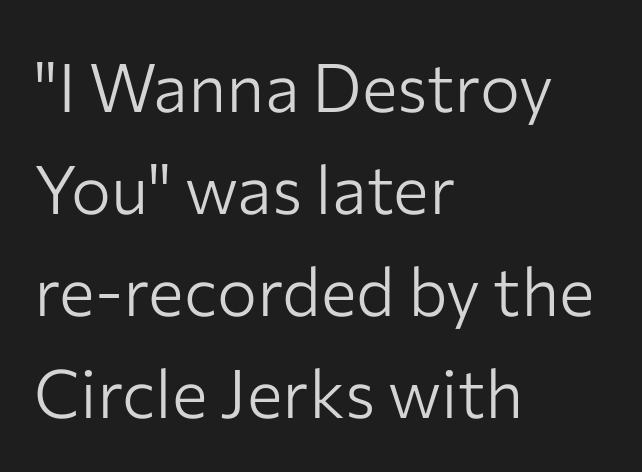
Q: Is the text bold? A: No.
Q: Is the text italic (slanted)? A: No, it is upright.
Q: Is the typeface a serif or a sans-serif typeface? A: Sans-serif.
Q: Is the text underlined? A: No.
Q: How is the paragraph aligned? A: Left-aligned.
Q: Is the spacing between letters normal or unusually wide? A: Normal.
Q: Is the spacing between lines tight, normal or loose? A: Normal.
Q: Width (condensed, normal, or wide)? A: Normal.
Q: Stroke contrast? A: Low.
Q: x-height? A: Medium.
Q: Monospaced? A: No.
